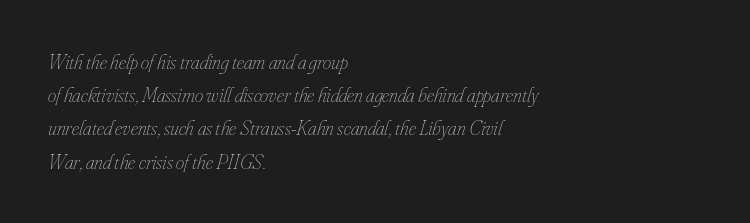
{"italic": "yes", "lean": "right", "slant_degrees": 16, "bold": "no", "underline": "no", "align": "left", "line_spacing": "normal", "line_spacing_ratio": 1.58, "letter_spacing": "normal", "letter_spacing_em": 0.0, "glyph_px": 21}
